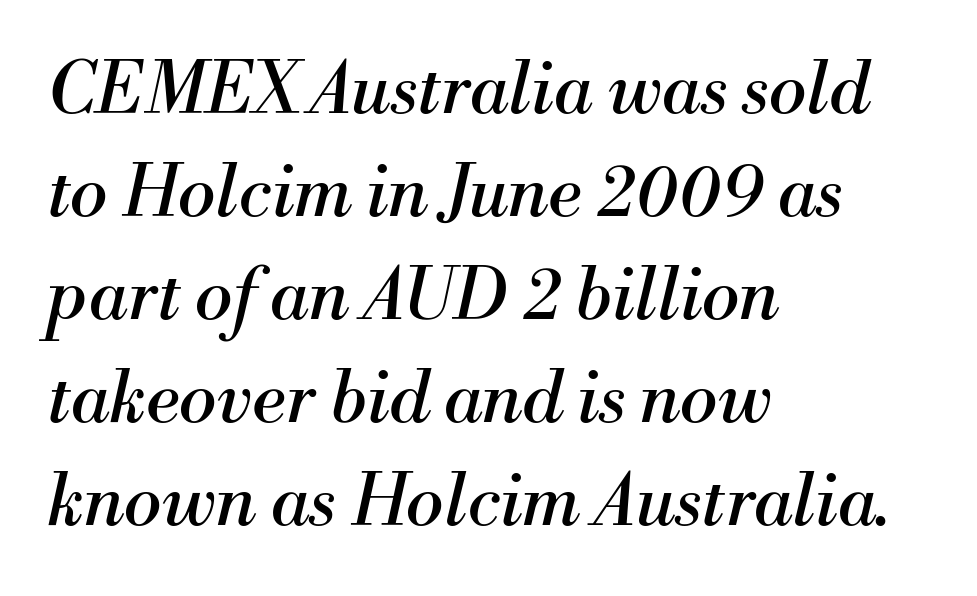
{"serif": "yes", "italic": "yes", "lean": "right", "slant_degrees": 13, "bold": "no", "weight": "regular", "width": "normal", "stroke_contrast": "medium", "x_height": "small", "monospaced": "no", "underline": "no", "align": "left", "line_spacing": "normal", "line_spacing_ratio": 1.45, "letter_spacing": "normal", "letter_spacing_em": 0.0, "glyph_px": 71}
